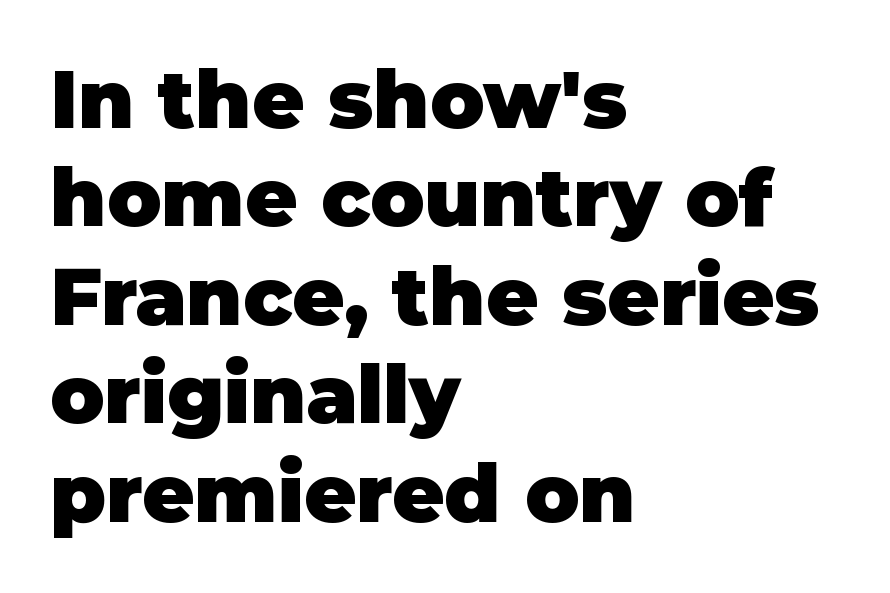
Q: Is the text bold? A: Yes.
Q: Is the text italic (slanted)? A: No, it is upright.
Q: Is the typeface a serif or a sans-serif typeface? A: Sans-serif.
Q: Is the text underlined? A: No.
Q: How is the paragraph aligned? A: Left-aligned.
Q: Is the spacing between letters normal or unusually wide? A: Normal.
Q: Width (condensed, normal, or wide)? A: Normal.
Q: Stroke contrast? A: Low.
Q: x-height? A: Large.
Q: Monospaced? A: No.
